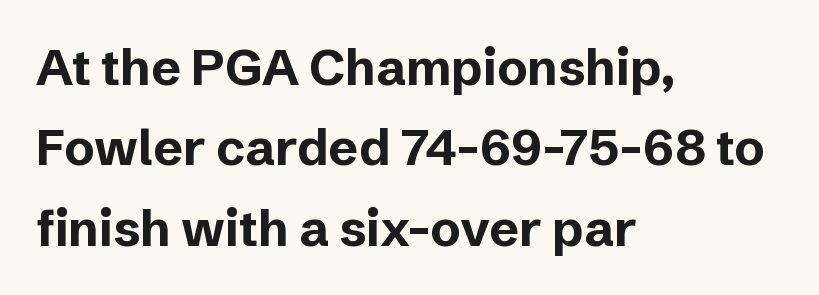
The image shows 50 px bold sans-serif type, upright; set left-aligned, normal line spacing (1.61x), normal letter spacing, not underlined; low stroke contrast and a medium x-height.
